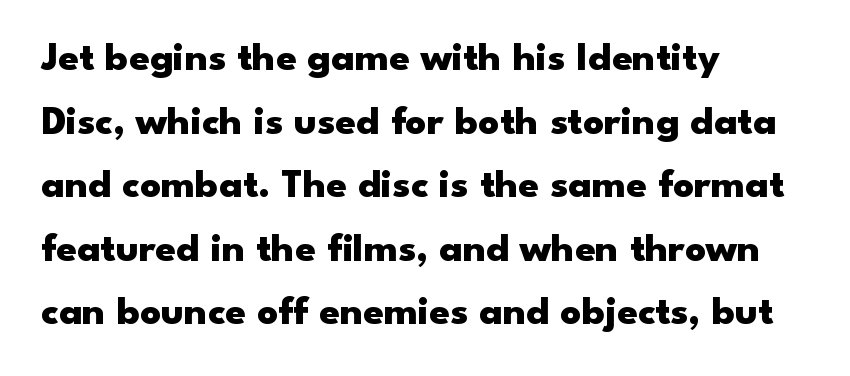
This sample is left-justified, so line endings fall wherever the words run out. Strong, thick strokes mark this as bold type. Nobody drew a line under any word here. The letters advance in unequal steps, a hallmark of proportional type. This sample uses a sans-serif face.
